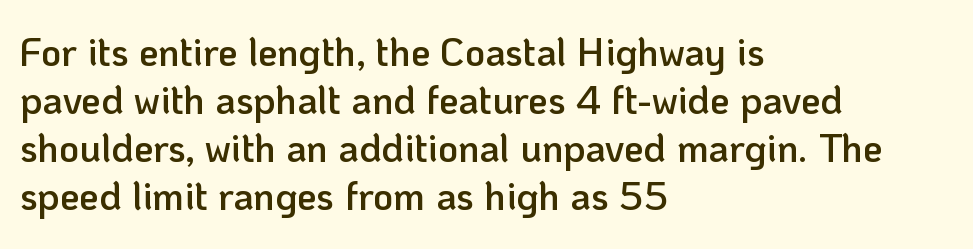
{"serif": "no", "italic": "no", "bold": "semi", "weight": "semibold", "width": "normal", "stroke_contrast": "low", "x_height": "medium", "monospaced": "no", "underline": "no", "align": "left", "line_spacing_ratio": 1.23, "letter_spacing": "normal", "letter_spacing_em": 0.0, "glyph_px": 39}
